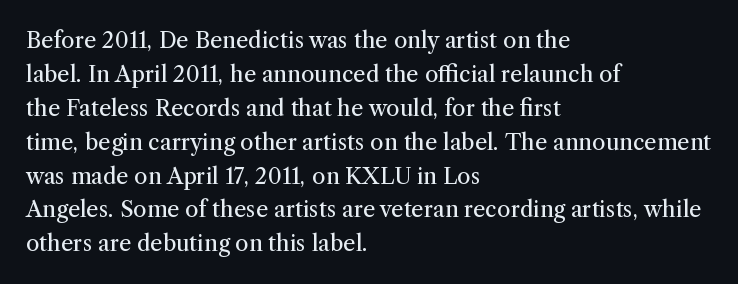
The image shows 22 px text type, upright; set left-aligned, normal line spacing (1.54x), normal letter spacing, not underlined.
